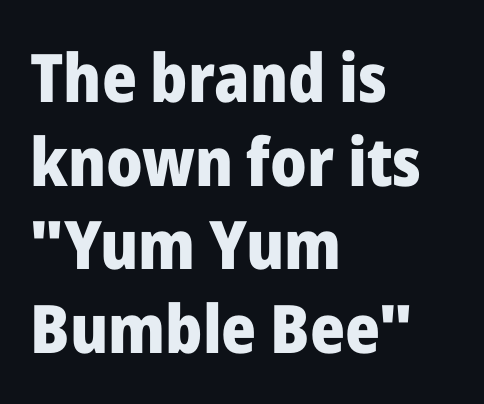
Q: Is the text bold? A: Yes.
Q: Is the text italic (slanted)? A: No, it is upright.
Q: Is the typeface a serif or a sans-serif typeface? A: Sans-serif.
Q: Is the text underlined? A: No.
Q: How is the paragraph aligned? A: Left-aligned.
Q: Is the spacing between letters normal or unusually wide? A: Normal.
Q: Is the spacing between lines tight, normal or loose? A: Normal.
Q: Width (condensed, normal, or wide)? A: Normal.
Q: Stroke contrast? A: Low.
Q: x-height? A: Medium.
Q: Monospaced? A: No.
